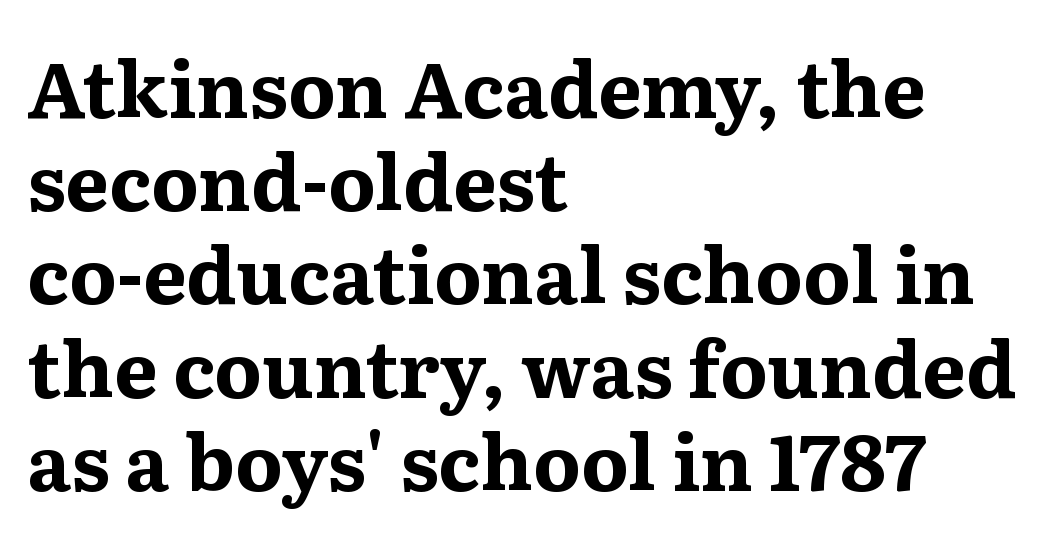
Quick note: not italic, upright. What stands out about the letter spacing? Nothing — it is the standard amount. Are there feet on the stems? There are — it's a serif. Leftover space on each line is placed entirely after the last word. Set as a true bold cut, around the 700 mark.
